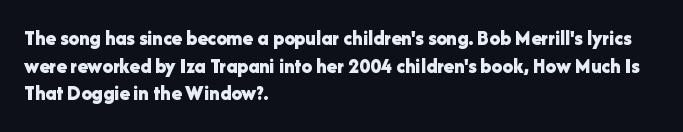
{"italic": "no", "bold": "yes", "underline": "no", "align": "left", "line_spacing": "normal", "line_spacing_ratio": 1.32, "letter_spacing": "normal", "letter_spacing_em": 0.0, "glyph_px": 21}
